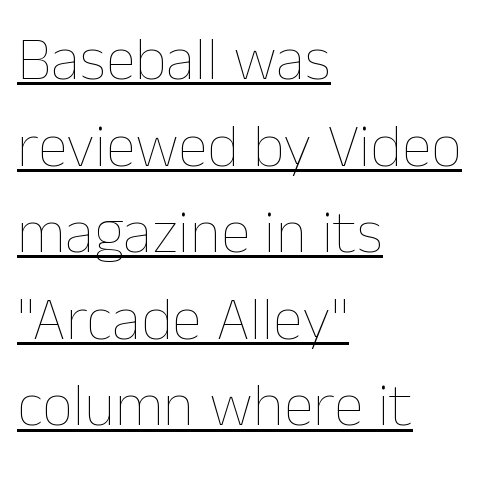
Decoration check: the copy is underlined. This sample has the flowing, uneven cadence of proportional lettering. This sample uses plain, unmodified letter spacing. The line-height multiplier appears to be the usual default.
